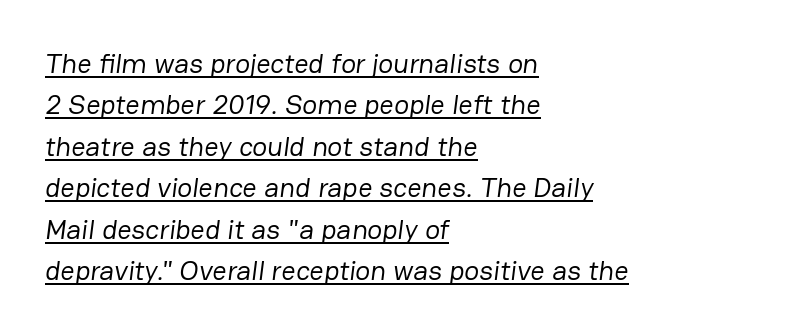
{"serif": "no", "bold": "no", "weight": "regular", "width": "normal", "stroke_contrast": "low", "x_height": "medium", "monospaced": "no", "underline": "yes", "align": "left", "line_spacing": "normal", "line_spacing_ratio": 1.48, "letter_spacing": "normal", "letter_spacing_em": 0.0, "glyph_px": 28}
